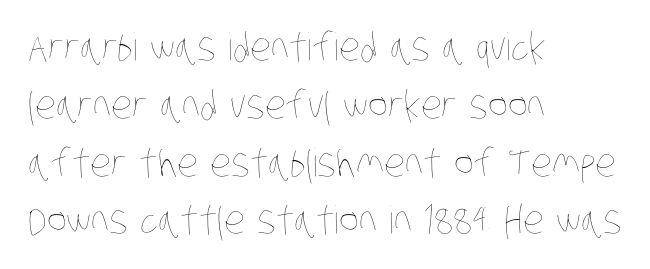
{"bold": "no", "weight": "thin", "width": "condensed", "stroke_contrast": "low", "x_height": "large", "monospaced": "no", "underline": "no", "align": "left", "line_spacing": "normal", "line_spacing_ratio": 1.52, "letter_spacing": "normal", "letter_spacing_em": 0.0, "glyph_px": 38}
